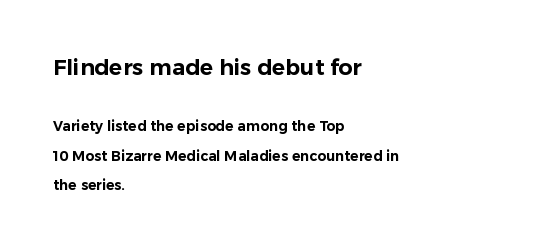
Nothing unusual about the tracking: characters are spaced as the font intends. The zone under the glyphs is completely vacant. The lettering holds an erect, upright posture throughout. The lines in this sample share a left origin and differ only in where they stop.
